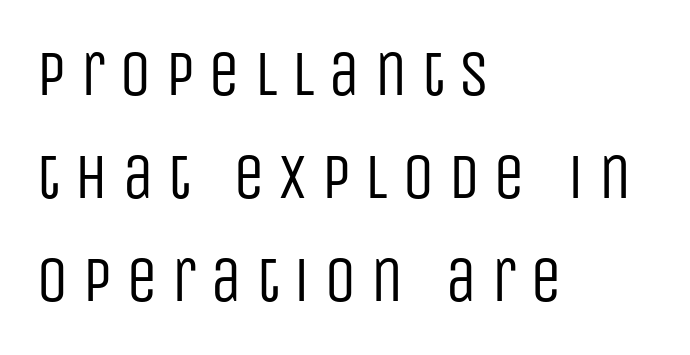
{"serif": "no", "italic": "no", "bold": "no", "weight": "regular", "width": "condensed", "stroke_contrast": "low", "x_height": "large", "monospaced": "no", "underline": "no", "align": "left", "line_spacing": "normal", "line_spacing_ratio": 1.61, "letter_spacing": "wide", "letter_spacing_em": 0.21, "glyph_px": 64}
